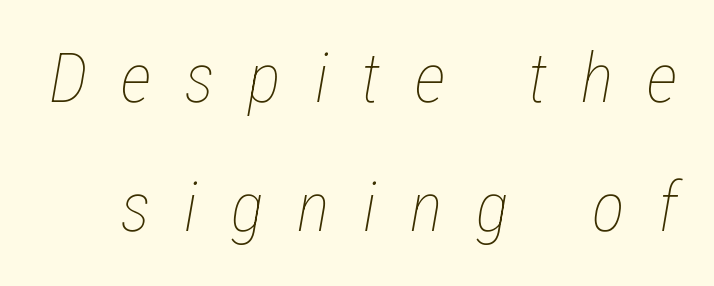
The image shows 69 px thin, condensed type, italic (leaning right); set line spacing 1.87x, unusually wide letter spacing (+0.49 em), not underlined; low stroke contrast and a medium x-height.
